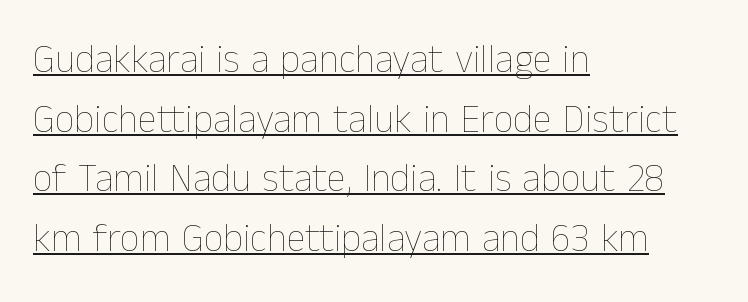
The string is rendered with underlining switched on. A light-to-regular cut is what we see here. Tracking value appears to be zero — textbook default spacing. The rows are spaced the way most documents space them. All the whitespace from short lines collects on the right. Vertical strokes here are truly vertical.
